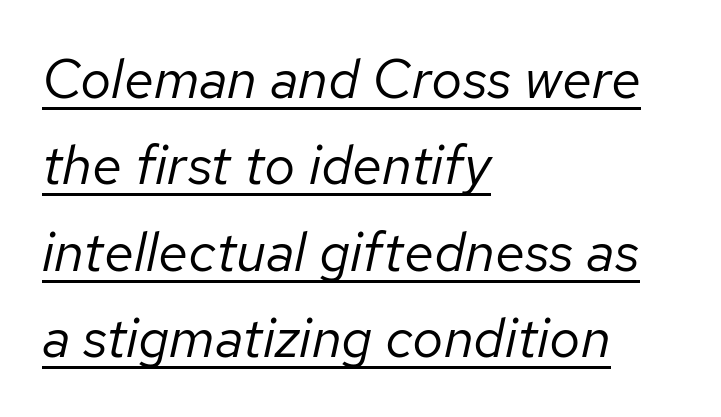
The text block is weighted toward the left margin, trailing off unevenly rightward. Is there much room between lines? A standard amount, neither cramped nor airy. Every word sits above its own underline. Tall strokes in this sample are angled rather than plumb.
